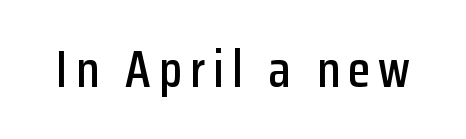
Q: Is the text italic (slanted)? A: No, it is upright.
Q: Is the typeface a serif or a sans-serif typeface? A: Sans-serif.
Q: Is the text underlined? A: No.
Q: Width (condensed, normal, or wide)? A: Condensed.
Q: Stroke contrast? A: Low.
Q: x-height? A: Medium.
Q: Monospaced? A: No.
